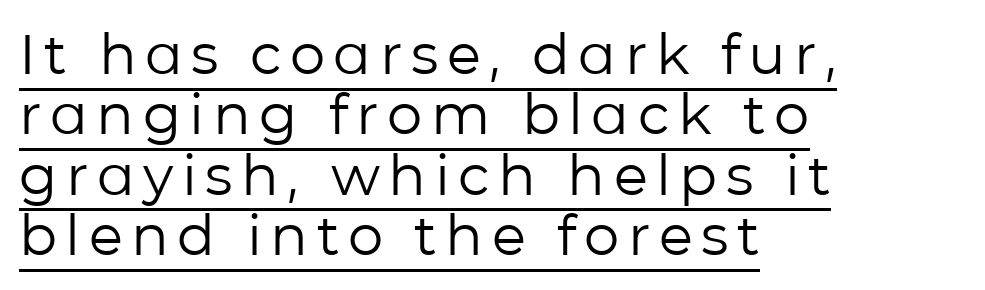
{"serif": "no", "italic": "no", "bold": "no", "weight": "regular", "width": "normal", "stroke_contrast": "low", "x_height": "medium", "monospaced": "no", "underline": "yes", "align": "left", "line_spacing": "tight", "line_spacing_ratio": 1.08, "glyph_px": 56}
